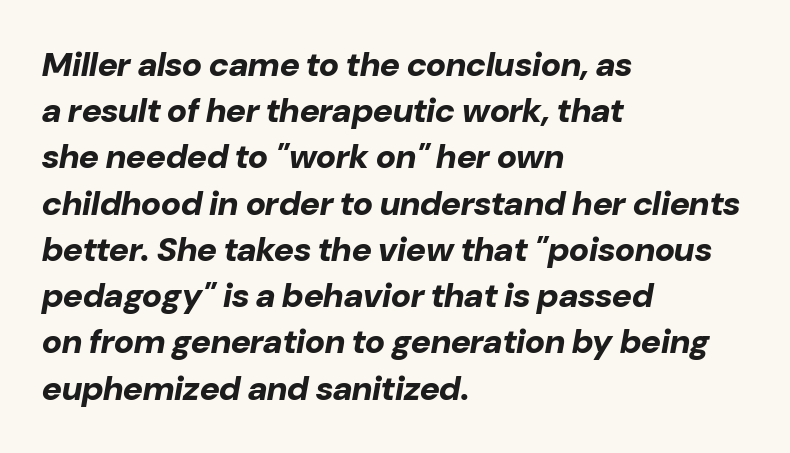
{"italic": "yes", "lean": "right", "slant_degrees": 10, "bold": "yes", "weight": "bold", "width": "normal", "stroke_contrast": "low", "x_height": "medium", "monospaced": "no", "underline": "no", "align": "left", "line_spacing": "normal", "line_spacing_ratio": 1.36, "letter_spacing": "normal", "letter_spacing_em": 0.0, "glyph_px": 34}
